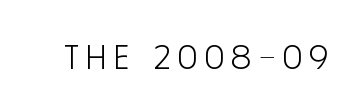
A typesetter would call this heavily tracked-out type. Style check: upright. No word sits above an underline. Serif or sans? Sans — the stroke terminals are bare.
